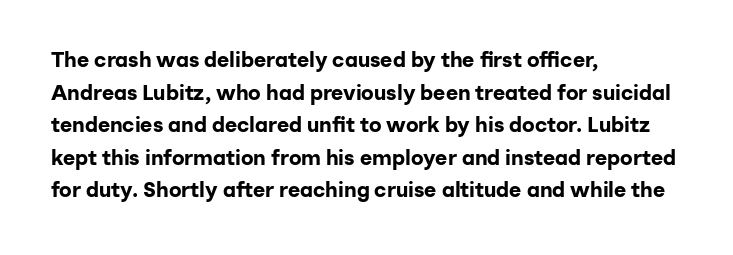
Q: Is the text bold? A: Yes.
Q: Is the text italic (slanted)? A: No, it is upright.
Q: Is the text underlined? A: No.
Q: How is the paragraph aligned? A: Left-aligned.
Q: Is the spacing between letters normal or unusually wide? A: Normal.
Q: Is the spacing between lines tight, normal or loose? A: Normal.
